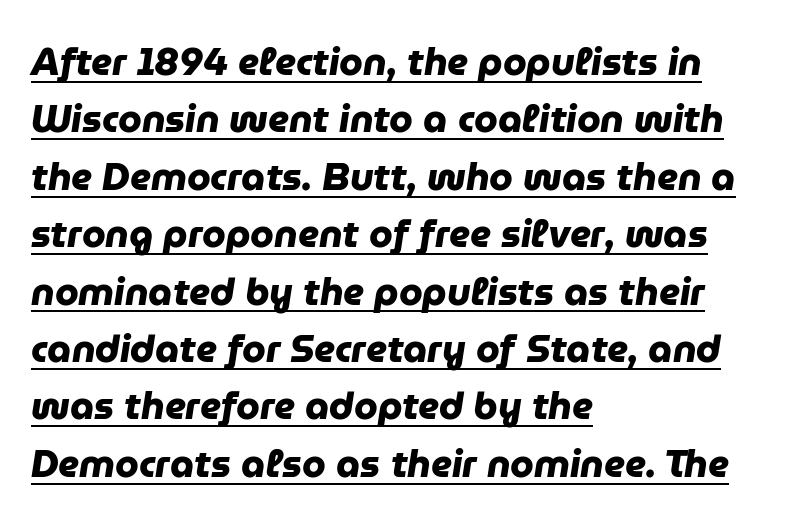
The image shows 38 px heavy sans-serif type; set left-aligned, normal line spacing (1.51x), normal letter spacing, underlined; low stroke contrast and a medium x-height.
